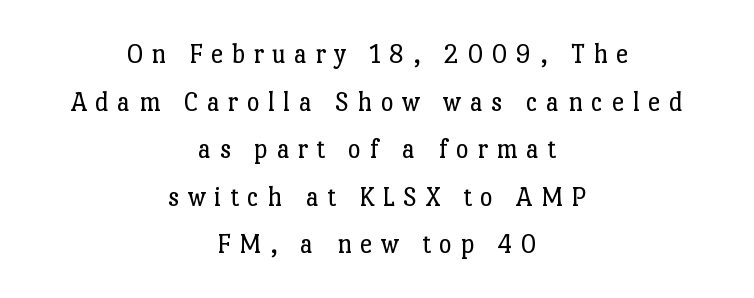
Note the varied advance widths — an 'i' is clearly narrower than an 'm'. Honestly, the letter spacing is so wide it's the main thing you notice. The lines in this sample share a center point and differ in where they start and stop. Heaviness? Minimal to ordinary, like unemphasized prose. Old-style or modern, the face here clearly has serifs.
